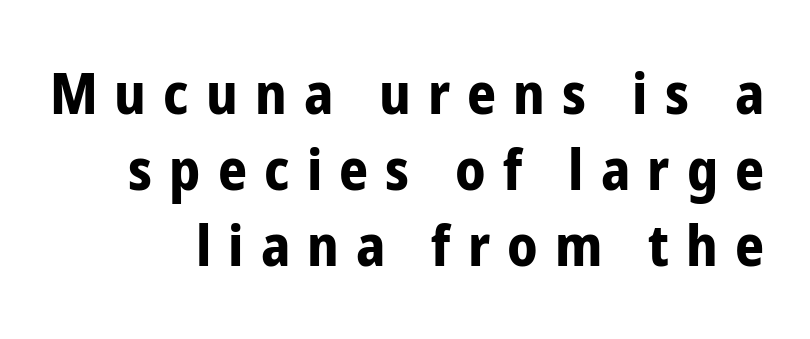
Q: Is the text bold? A: Yes.
Q: Is the text italic (slanted)? A: No, it is upright.
Q: Is the typeface a serif or a sans-serif typeface? A: Sans-serif.
Q: Is the text underlined? A: No.
Q: How is the paragraph aligned? A: Right-aligned.
Q: Is the spacing between letters normal or unusually wide? A: Unusually wide.
Q: Is the spacing between lines tight, normal or loose? A: Normal.
Q: Width (condensed, normal, or wide)? A: Condensed.
Q: Stroke contrast? A: Low.
Q: x-height? A: Medium.
Q: Monospaced? A: No.
